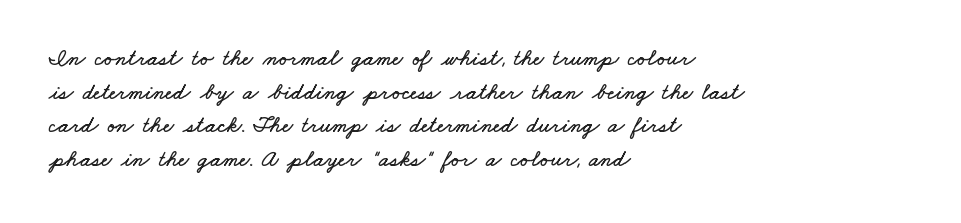
Q: Is the text underlined? A: No.
Q: How is the paragraph aligned? A: Left-aligned.
Q: Is the spacing between letters normal or unusually wide? A: Normal.
Q: Is the spacing between lines tight, normal or loose? A: Normal.
